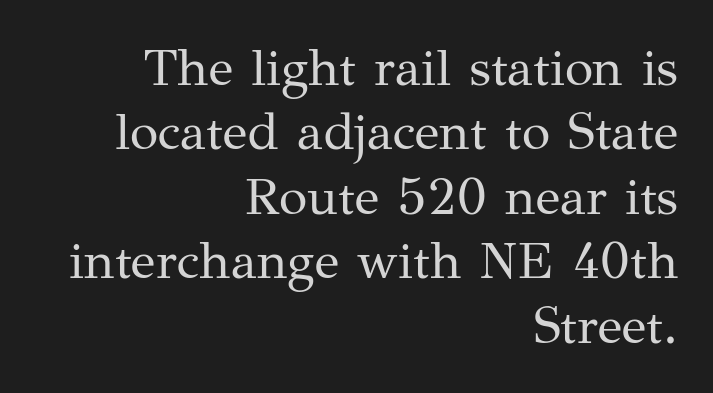
The image shows 52 px regular-weight serif type, upright; set right-aligned, line spacing 1.24x, normal letter spacing, not underlined; medium stroke contrast and a medium x-height.
